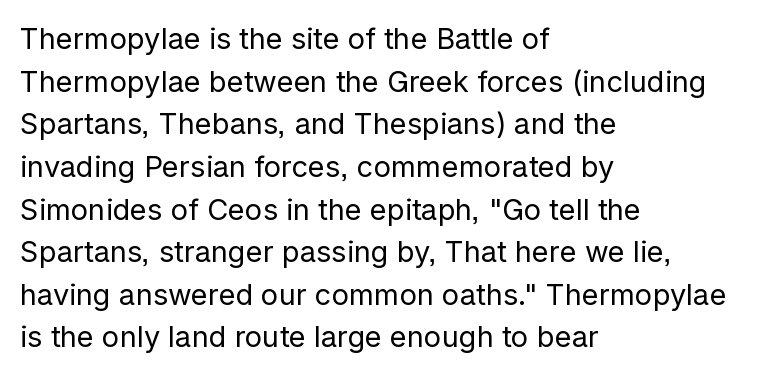
Q: Is the text bold? A: No.
Q: Is the text italic (slanted)? A: No, it is upright.
Q: Is the typeface a serif or a sans-serif typeface? A: Sans-serif.
Q: Is the text underlined? A: No.
Q: How is the paragraph aligned? A: Left-aligned.
Q: Is the spacing between letters normal or unusually wide? A: Normal.
Q: Is the spacing between lines tight, normal or loose? A: Normal.
Q: Width (condensed, normal, or wide)? A: Normal.
Q: Stroke contrast? A: Low.
Q: x-height? A: Medium.
Q: Monospaced? A: No.
